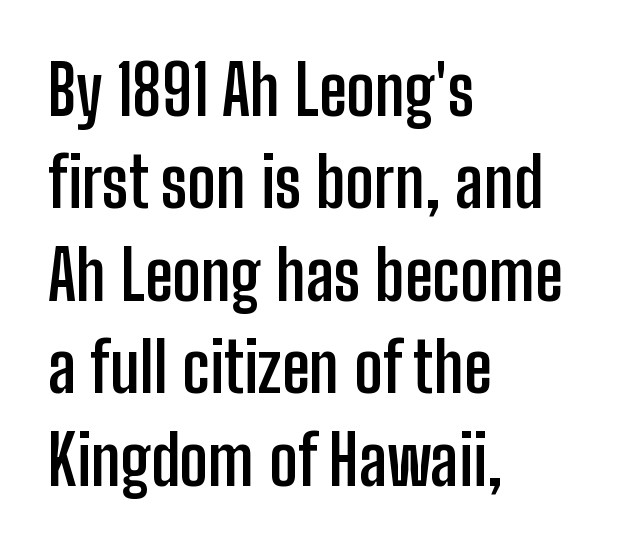
The image shows 69 px semibold, condensed sans-serif type, upright; set left-aligned, normal line spacing (1.34x), normal letter spacing, not underlined; low stroke contrast and a medium x-height.
